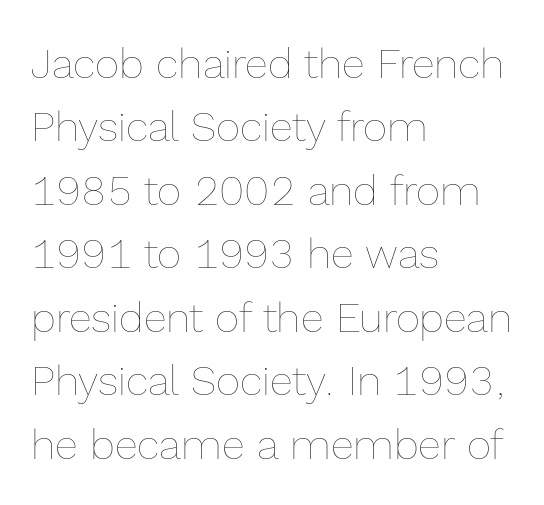
Each row of text sits above clean, open space. The letters look calm and open, with moderate or lighter stems. Teacher's note: observe the even left margin — that is flush-left alignment. If you measured baseline to baseline, you'd find a middling distance.
